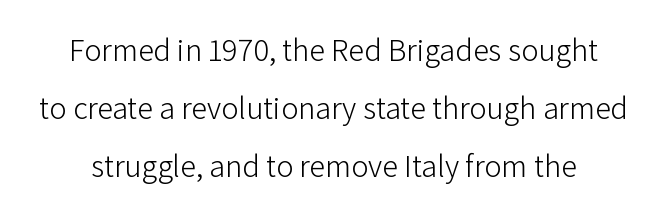
The image shows 32 px light sans-serif type, upright; set line spacing 1.81x, normal letter spacing, not underlined; low stroke contrast and a medium x-height.
